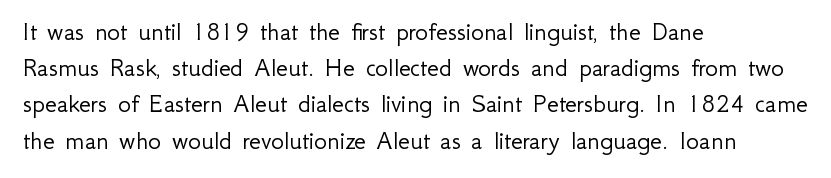
The image shows 27 px text type, upright; set left-aligned, normal line spacing (1.34x), normal letter spacing, not underlined.
